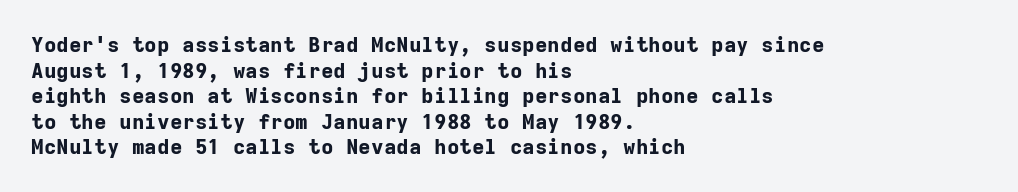
The image shows 21 px bold type, upright; set left-aligned, line spacing 1.22x, normal letter spacing, not underlined.
